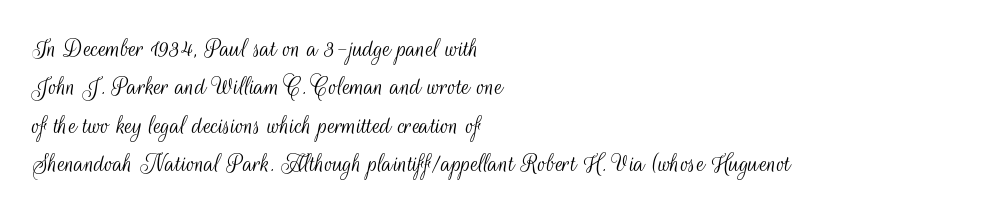
{"serif": "no", "bold": "no", "weight": "light", "width": "condensed", "stroke_contrast": "medium", "x_height": "small", "monospaced": "no", "underline": "no", "align": "left", "line_spacing": "normal", "line_spacing_ratio": 1.37, "letter_spacing": "normal", "letter_spacing_em": 0.0, "glyph_px": 28}
